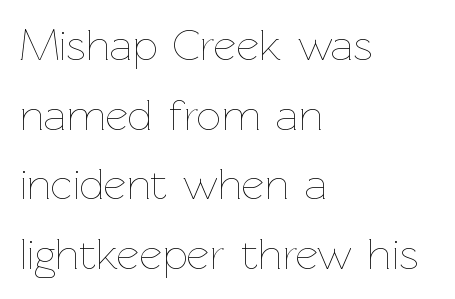
Q: Is the text bold? A: No.
Q: Is the text italic (slanted)? A: No, it is upright.
Q: Is the text underlined? A: No.
Q: How is the paragraph aligned? A: Left-aligned.
Q: Is the spacing between letters normal or unusually wide? A: Normal.
Q: Is the spacing between lines tight, normal or loose? A: Normal.
Q: Width (condensed, normal, or wide)? A: Normal.
Q: Stroke contrast? A: Low.
Q: x-height? A: Medium.
Q: Monospaced? A: No.
